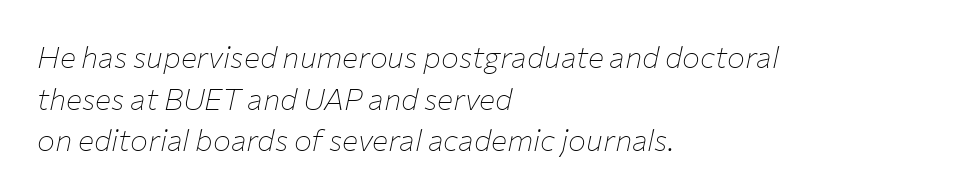
Heaviness? Minimal to ordinary, like unemphasized prose. This block has exactly the height ordinary leading produces. Every character sits at an angle, as italics do. Spacing verdict: proportional, widths tailored to each character.
